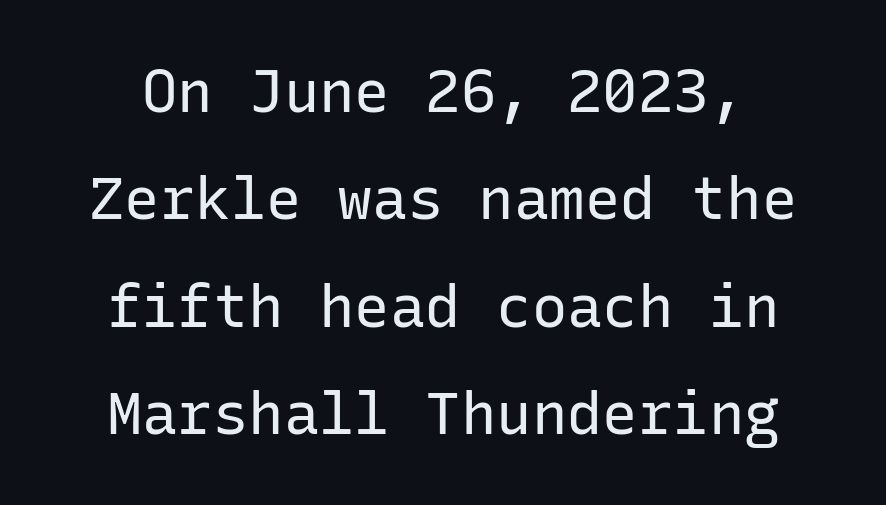
{"serif": "no", "italic": "no", "bold": "no", "weight": "regular", "width": "normal", "stroke_contrast": "low", "x_height": "medium", "monospaced": "yes", "underline": "no", "line_spacing_ratio": 1.82, "letter_spacing": "normal", "letter_spacing_em": 0.0, "glyph_px": 59}
